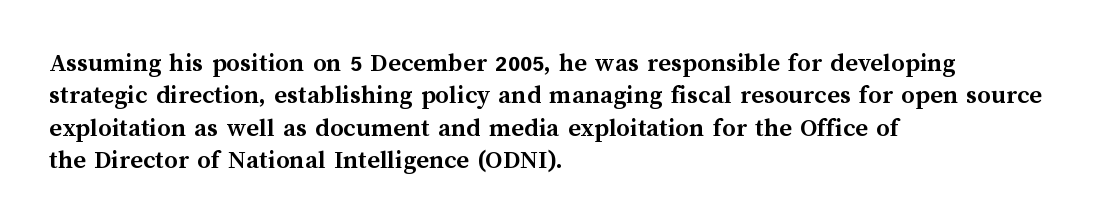
{"italic": "no", "bold": "yes", "underline": "no", "align": "left", "line_spacing_ratio": 1.2, "letter_spacing": "normal", "letter_spacing_em": 0.0, "glyph_px": 27}
